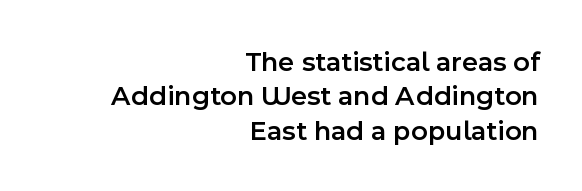
Q: Is the text bold? A: Semi-bold.
Q: Is the text italic (slanted)? A: No, it is upright.
Q: Is the typeface a serif or a sans-serif typeface? A: Sans-serif.
Q: Is the text underlined? A: No.
Q: How is the paragraph aligned? A: Right-aligned.
Q: Is the spacing between letters normal or unusually wide? A: Normal.
Q: Width (condensed, normal, or wide)? A: Normal.
Q: x-height? A: Medium.
Q: Monospaced? A: No.
